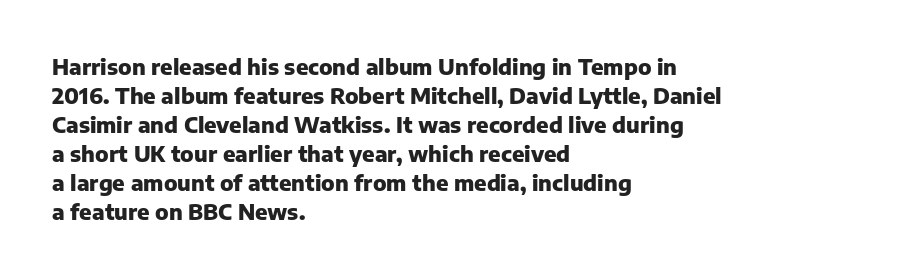
I'd describe the lettering as bold — thick and assertive. Line starts are locked; line ends wander. Nope, not italic — everything's standing straight. Only glyphs here, with clear space below each row.
